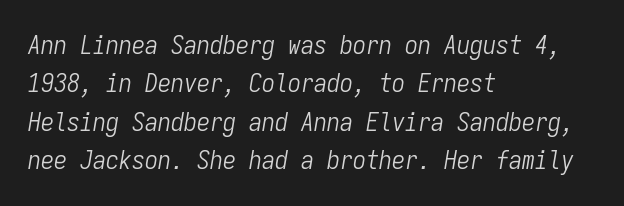
The letterforms sit at book weight or below. Nobody drew a line under any word here. Students, observe: this is what conventionally led text looks like. The whole block is typeset with a tilt. What stands out about the letter spacing? Nothing — it is the standard amount. A student would call this left alignment; a typographer would say flush left, rag right.
